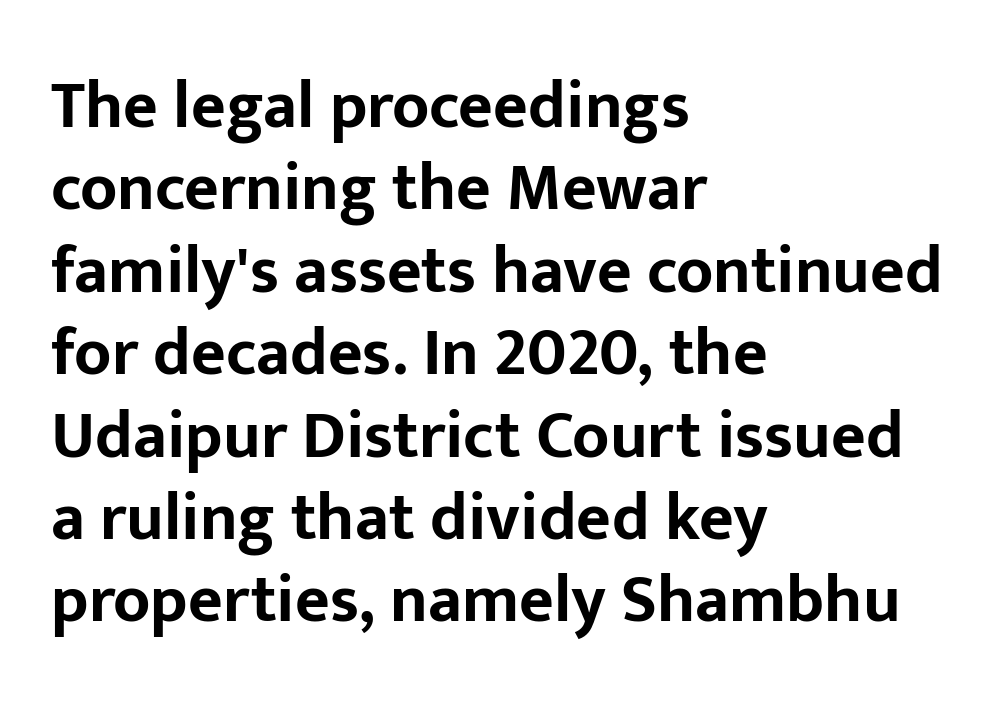
The specimen omits any rule beneath the text block's lines. All the whitespace from short lines collects on the right. The specimen reads as upright at a glance. A typesetter would call this proportional, since set widths differ per character.
